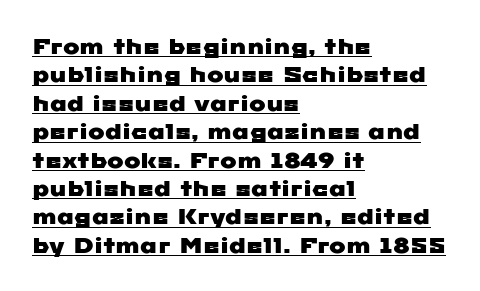
The image shows 22 px text type; set left-aligned, normal line spacing (1.29x), normal letter spacing, underlined.
